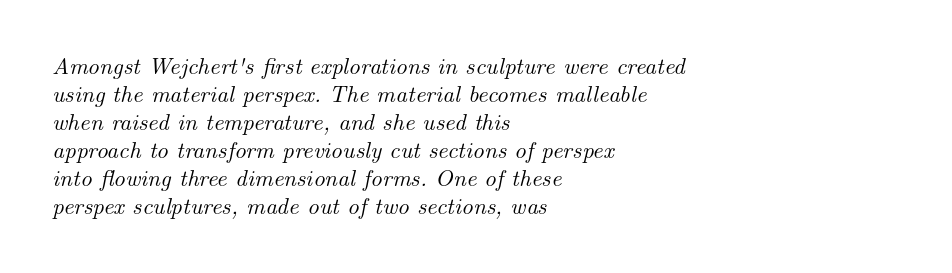
The typography opts for an oblique posture over an upright one. Nobody drew a line under any word here. This sample is left-justified, so line endings fall wherever the words run out. The line texture is even and compact thanks to regular tracking.
